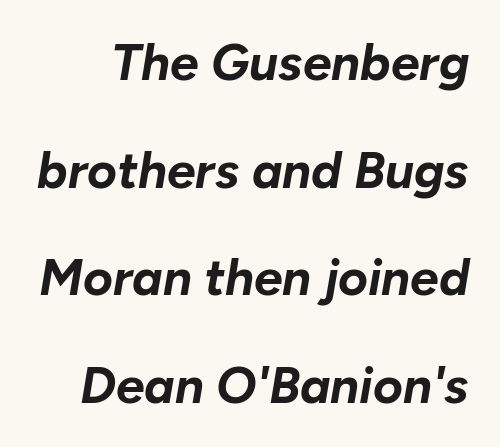
{"italic": "yes", "lean": "right", "slant_degrees": 10, "bold": "yes", "weight": "bold", "width": "normal", "stroke_contrast": "low", "x_height": "medium", "monospaced": "no", "underline": "no", "line_spacing": "loose", "line_spacing_ratio": 2.11, "letter_spacing": "normal", "letter_spacing_em": 0.0, "glyph_px": 51}
